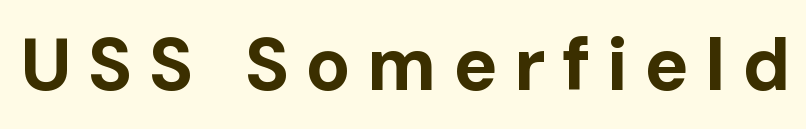
{"serif": "no", "italic": "no", "bold": "yes", "weight": "bold", "width": "normal", "stroke_contrast": "low", "x_height": "medium", "monospaced": "no", "underline": "no", "letter_spacing": "wide", "letter_spacing_em": 0.22, "glyph_px": 74}
